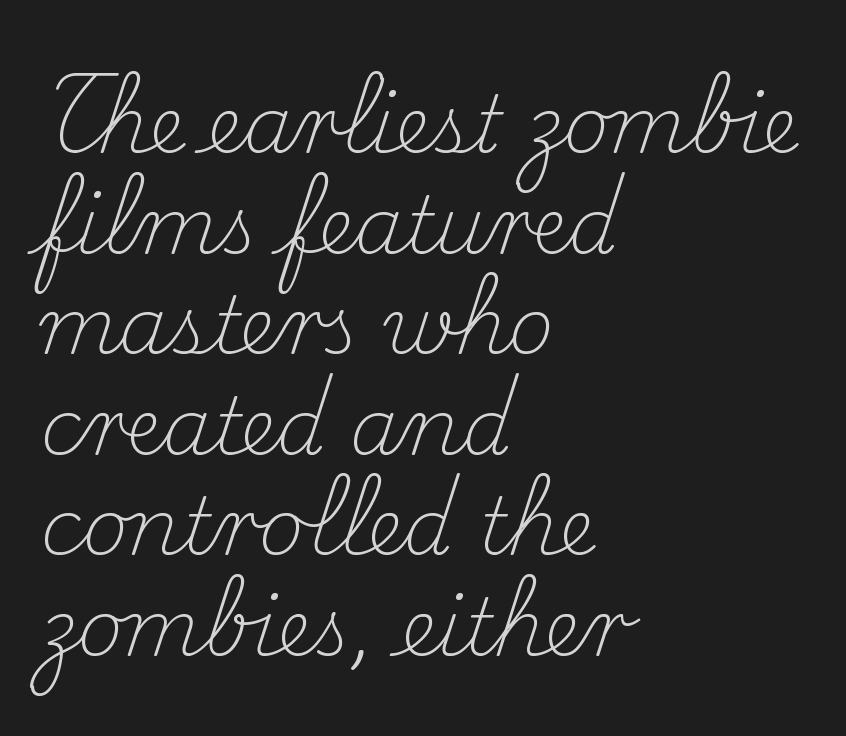
The image shows 78 px light serif type; set left-aligned, normal line spacing (1.29x), normal letter spacing, not underlined; medium stroke contrast and a small x-height.
